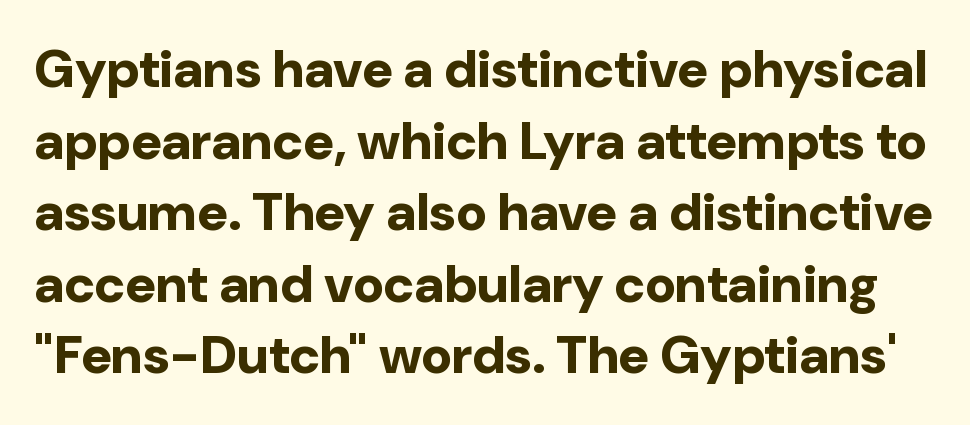
Compared with typical paragraphs, the rows here are spaced about the same. Does the lettering tilt? It doesn't — this is upright. The foot of each line stays bare and open. The glyphs have the mass of a bold cut.
